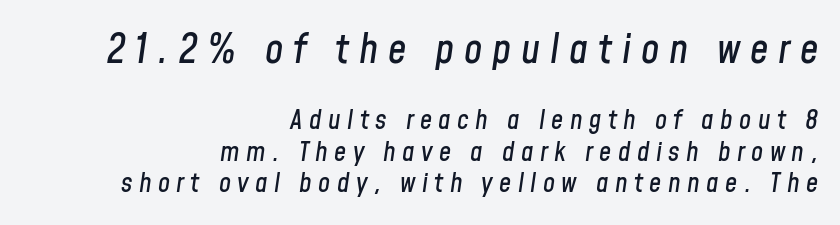
Q: Is the text italic (slanted)? A: Yes, it leans right by about 8 degrees.
Q: Is the text underlined? A: No.
Q: How is the paragraph aligned? A: Right-aligned.
Q: Is the spacing between letters normal or unusually wide? A: Unusually wide.
Q: Which block of text is set in a larger size, the first (top) or the second (bottom)? A: The first (top) one.
Q: Width (condensed, normal, or wide)? A: Condensed.
Q: Stroke contrast? A: Low.
Q: x-height? A: Medium.
Q: Monospaced? A: No.
